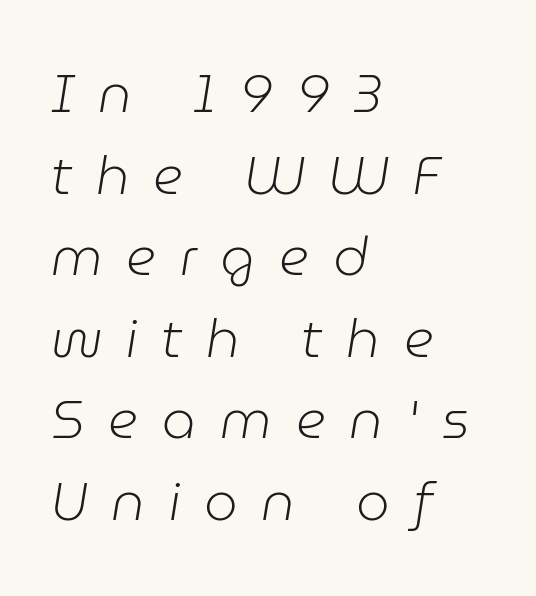
The image shows 53 px light type, italic (leaning right); set left-aligned, normal line spacing (1.54x), unusually wide letter spacing (+0.45 em), not underlined; low stroke contrast and a medium x-height.
